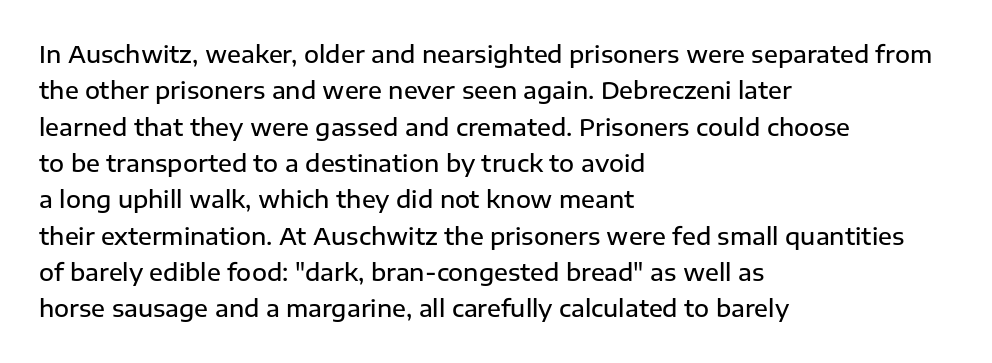
Q: Is the text bold? A: Semi-bold.
Q: Is the text italic (slanted)? A: No, it is upright.
Q: Is the text underlined? A: No.
Q: How is the paragraph aligned? A: Left-aligned.
Q: Is the spacing between letters normal or unusually wide? A: Normal.
Q: Is the spacing between lines tight, normal or loose? A: Normal.
